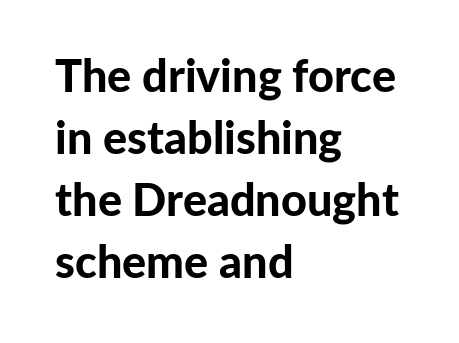
Q: Is the text bold? A: Yes.
Q: Is the text italic (slanted)? A: No, it is upright.
Q: Is the typeface a serif or a sans-serif typeface? A: Sans-serif.
Q: Is the text underlined? A: No.
Q: How is the paragraph aligned? A: Left-aligned.
Q: Is the spacing between letters normal or unusually wide? A: Normal.
Q: Is the spacing between lines tight, normal or loose? A: Normal.
Q: Width (condensed, normal, or wide)? A: Normal.
Q: Stroke contrast? A: Low.
Q: x-height? A: Medium.
Q: Monospaced? A: No.
